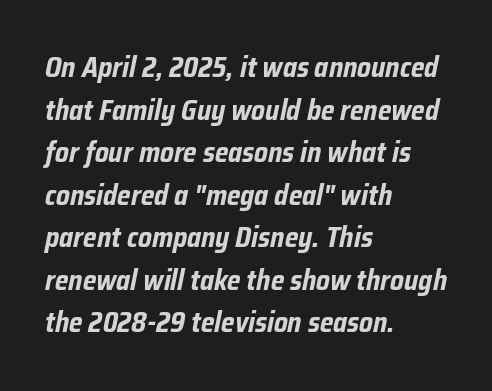
{"italic": "yes", "lean": "right", "slant_degrees": 12, "bold": "yes", "weight": "bold", "width": "condensed", "stroke_contrast": "low", "x_height": "medium", "monospaced": "no", "underline": "no", "align": "left", "line_spacing": "normal", "line_spacing_ratio": 1.52, "letter_spacing": "normal", "letter_spacing_em": 0.0, "glyph_px": 28}
